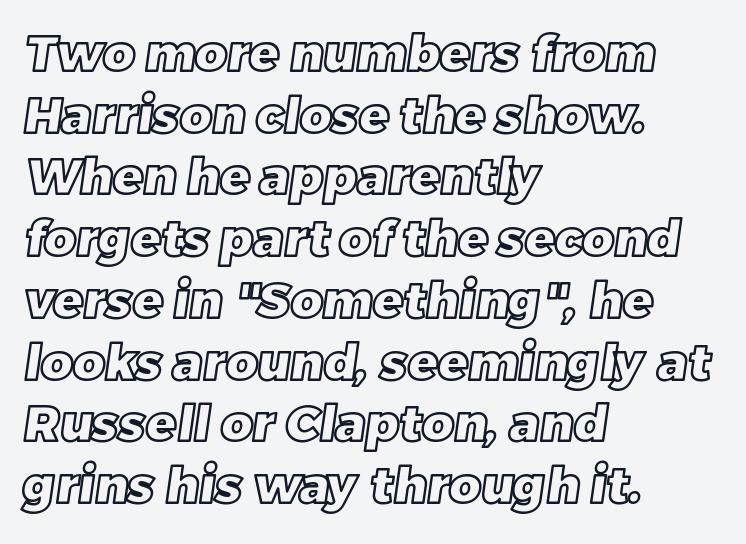
{"width": "normal", "x_height": "large", "monospaced": "no", "underline": "no", "align": "left", "line_spacing": "normal", "line_spacing_ratio": 1.26, "letter_spacing": "normal", "letter_spacing_em": 0.0, "glyph_px": 49}
